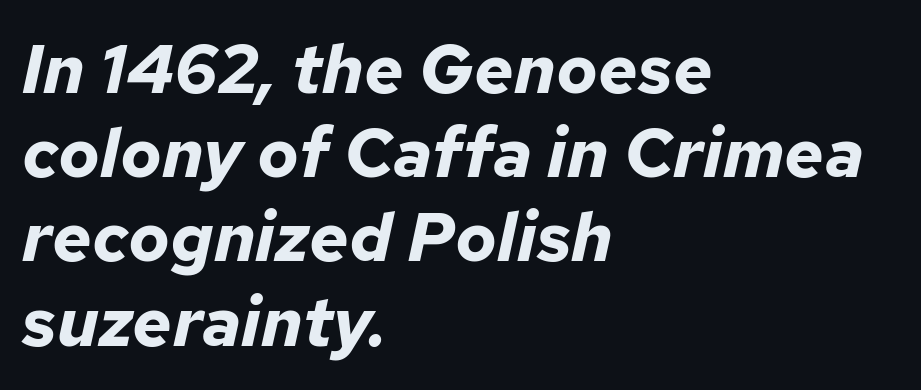
The image shows 69 px bold type, italic (leaning right); set left-aligned, line spacing 1.22x, normal letter spacing, not underlined; low stroke contrast and a medium x-height.
